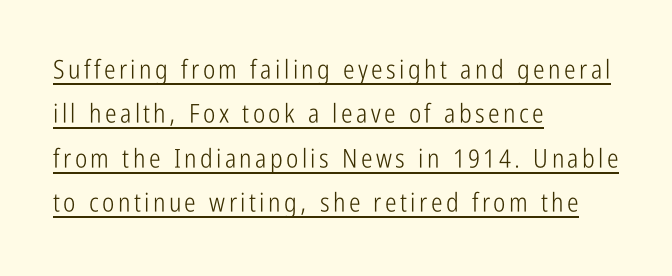
{"italic": "no", "bold": "no", "underline": "yes", "align": "left", "line_spacing_ratio": 1.71, "glyph_px": 26}
